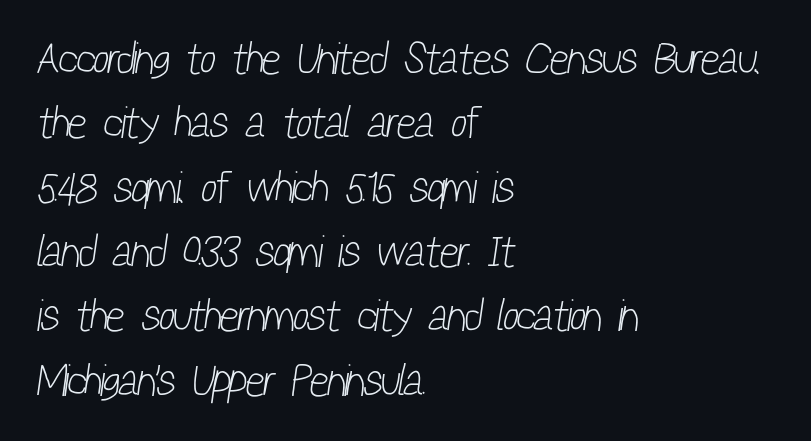
The image shows 45 px light, condensed sans-serif type; set left-aligned, normal line spacing (1.43x), normal letter spacing, not underlined; low stroke contrast and a medium x-height.
